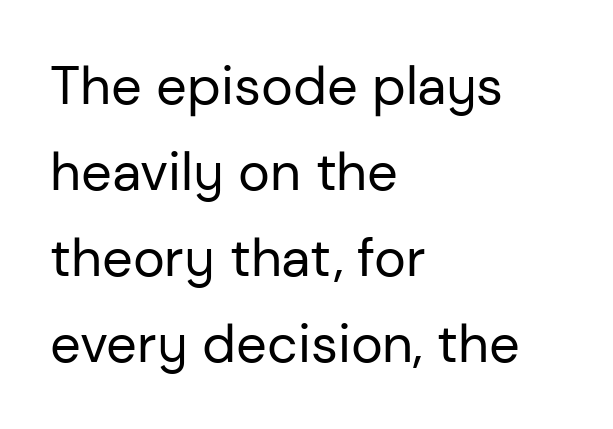
The image shows 54 px regular-weight sans-serif type, upright; set left-aligned, normal line spacing (1.59x), normal letter spacing, not underlined; low stroke contrast and a medium x-height.
